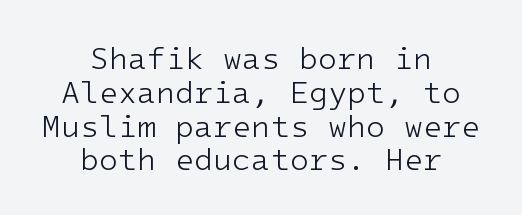
A typesetter would mark this as roman, not italic. The font family rendered here belongs to the sans-serif group. Line spacing here is tight. Alignment: centered. Spacing between characters is what you'd get straight out of the box.
